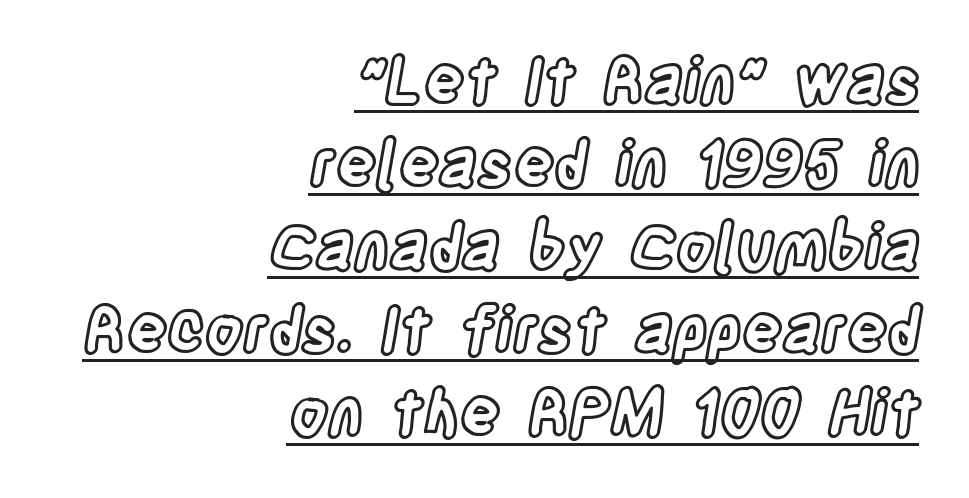
{"width": "condensed", "x_height": "large", "monospaced": "no", "underline": "yes", "align": "right", "line_spacing": "normal", "line_spacing_ratio": 1.34, "letter_spacing": "normal", "letter_spacing_em": 0.0, "glyph_px": 62}
